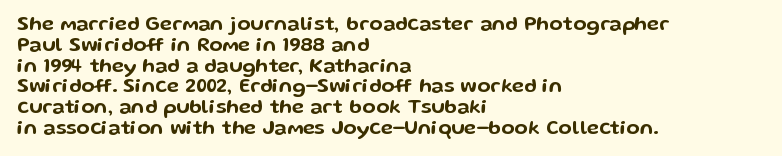
Q: Is the text italic (slanted)? A: No, it is upright.
Q: Is the text underlined? A: No.
Q: How is the paragraph aligned? A: Left-aligned.
Q: Is the spacing between letters normal or unusually wide? A: Normal.
Q: Is the spacing between lines tight, normal or loose? A: Tight.
